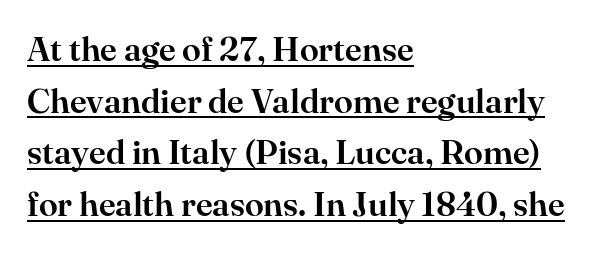
{"serif": "yes", "italic": "no", "width": "normal", "stroke_contrast": "high", "x_height": "small", "monospaced": "no", "underline": "yes", "align": "left", "line_spacing": "normal", "line_spacing_ratio": 1.52, "letter_spacing": "normal", "letter_spacing_em": 0.0, "glyph_px": 34}
